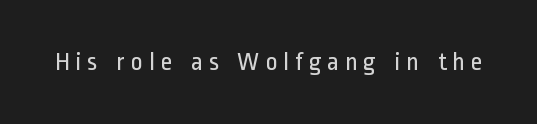
{"italic": "no", "bold": "no", "underline": "no", "letter_spacing": "wide", "letter_spacing_em": 0.21, "glyph_px": 26}
